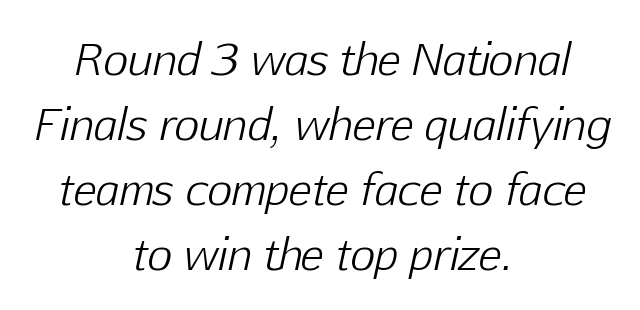
Q: Is the text bold? A: No.
Q: Is the text italic (slanted)? A: Yes, it leans right by about 12 degrees.
Q: Is the text underlined? A: No.
Q: How is the paragraph aligned? A: Centered.
Q: Is the spacing between letters normal or unusually wide? A: Normal.
Q: Is the spacing between lines tight, normal or loose? A: Normal.
Q: Width (condensed, normal, or wide)? A: Normal.
Q: Stroke contrast? A: Low.
Q: x-height? A: Medium.
Q: Monospaced? A: No.
